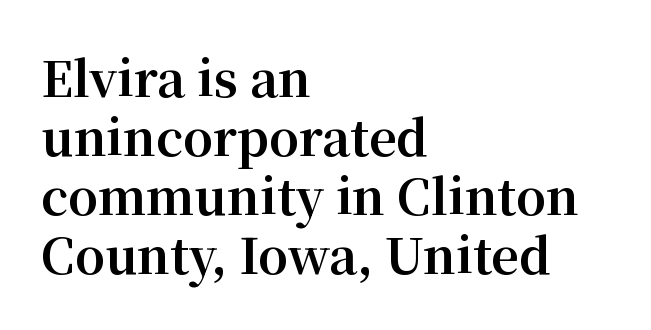
Q: Is the text bold? A: Yes.
Q: Is the text italic (slanted)? A: No, it is upright.
Q: Is the typeface a serif or a sans-serif typeface? A: Serif.
Q: Is the text underlined? A: No.
Q: How is the paragraph aligned? A: Left-aligned.
Q: Is the spacing between letters normal or unusually wide? A: Normal.
Q: Width (condensed, normal, or wide)? A: Normal.
Q: Stroke contrast? A: Medium.
Q: x-height? A: Medium.
Q: Monospaced? A: No.
